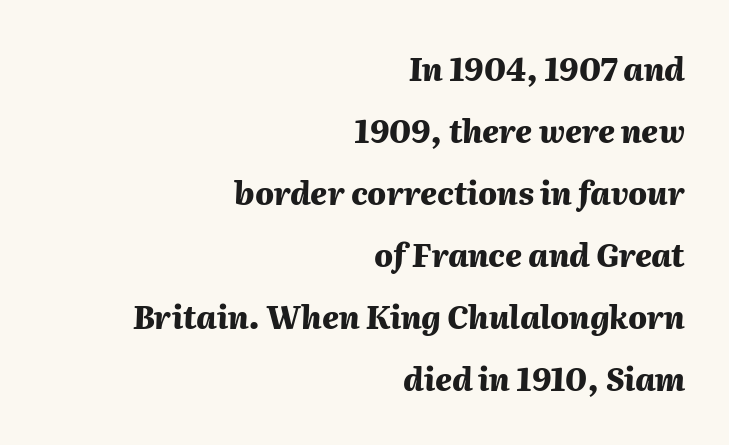
{"italic": "yes", "lean": "right", "slant_degrees": 2, "bold": "yes", "weight": "heavy", "width": "normal", "stroke_contrast": "medium", "x_height": "medium", "monospaced": "no", "underline": "no", "align": "right", "line_spacing": "loose", "line_spacing_ratio": 2.0, "letter_spacing": "normal", "letter_spacing_em": 0.0, "glyph_px": 31}
